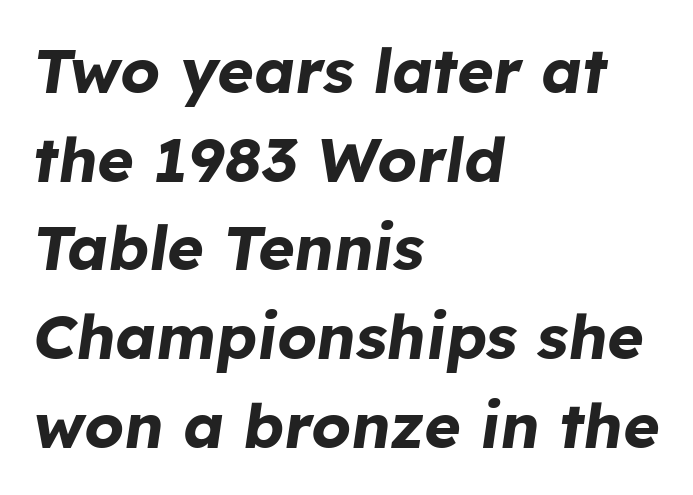
The space between consecutive lines is moderate. Check the space under the baseline: it is left empty. Posture: slanted. A typesetter would call this zero additional tracking. Heft: maximum for text — a bold.
